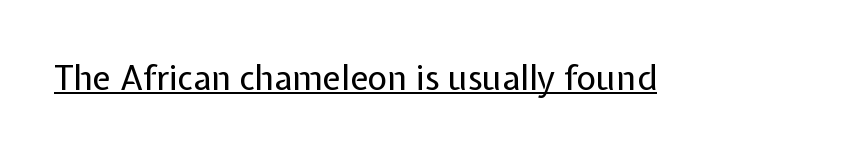
Letterform terminals end flat and unadorned throughout the passage. The rendered words wear a rule along their underside. Is this a fixed-width face? No — the glyphs have proportional, varying widths. The strokes are not fattened; the text isn't bold. Here the glyphs are tracked normally, forming tight word shapes.
